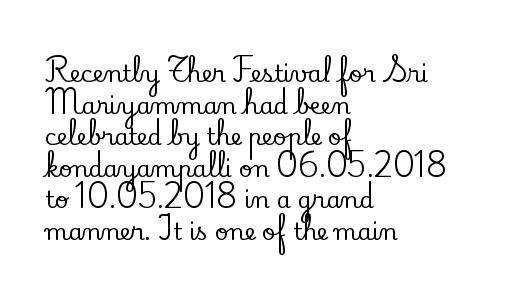
The image shows 23 px text type, upright; set left-aligned, normal line spacing (1.37x), normal letter spacing, not underlined.
